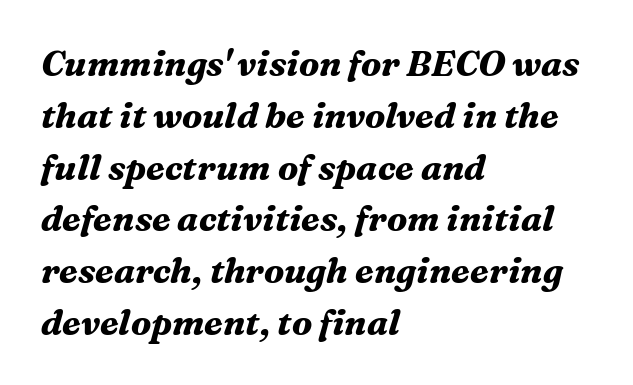
{"serif": "yes", "italic": "yes", "lean": "right", "slant_degrees": 16, "bold": "yes", "weight": "bold", "width": "normal", "stroke_contrast": "medium", "x_height": "medium", "monospaced": "no", "underline": "no", "align": "left", "line_spacing": "normal", "line_spacing_ratio": 1.48, "letter_spacing": "normal", "letter_spacing_em": 0.0, "glyph_px": 35}
